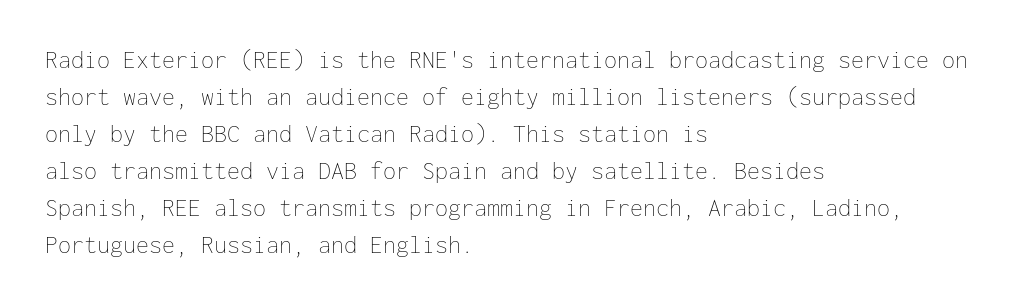
Rule under the text: the space is simply empty. The tracking reads as untouched default to a designer's eye. Compared with a typical body face, this is equally light or lighter still. A student would call this left alignment; a typographer would say flush left, rag right. The rows are spaced the way most documents space them.
